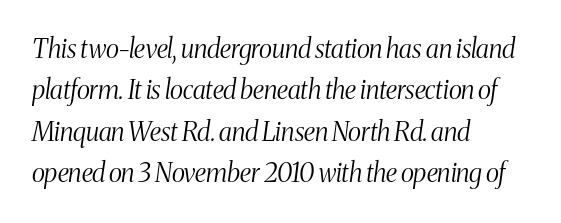
The lines are quadded left. Default kerning and tracking; the words read as compact shapes. Quick note: interline space is typical. The face looks like a standard text weight, possibly lighter.
